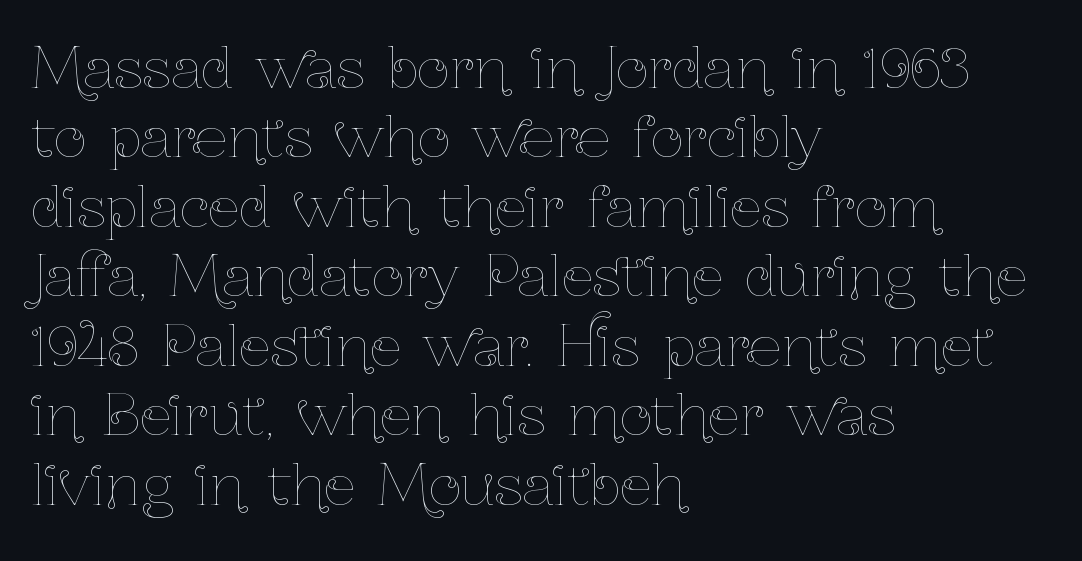
The image shows 56 px thin, condensed type, upright; set left-aligned, line spacing 1.24x, normal letter spacing, not underlined; low stroke contrast and a medium x-height.
